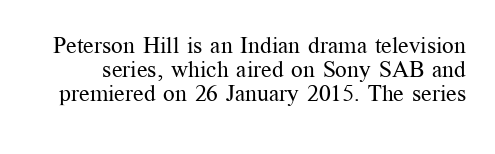
{"italic": "no", "bold": "no", "underline": "no", "line_spacing": "tight", "line_spacing_ratio": 1.04, "letter_spacing": "normal", "letter_spacing_em": 0.0, "glyph_px": 23}
